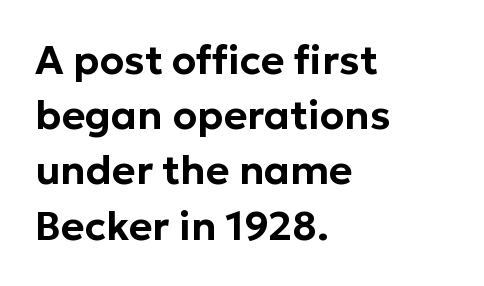
{"serif": "no", "italic": "no", "width": "normal", "stroke_contrast": "low", "x_height": "medium", "monospaced": "no", "underline": "no", "align": "left", "line_spacing": "normal", "line_spacing_ratio": 1.38, "letter_spacing": "normal", "letter_spacing_em": 0.0, "glyph_px": 40}
